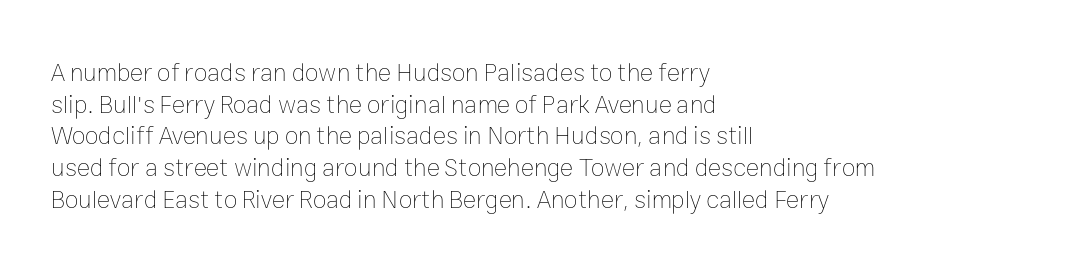
The characters are drawn with everyday or finer stroke widths. The string is rendered with underlining switched off. Leading matches the norm, producing a regular column. This sample uses plain, unmodified letter spacing.
